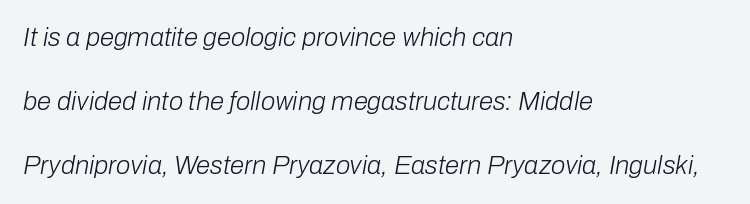
Each word holds together tightly as a unit, with standard inter-letter gaps. Where is the straight margin? On the left. The words here are not underlined. This reads as an unemphasized weight, regular at the heaviest. Successive baselines arrive slowly, with a big drop between each. The text carries the slant typical of an italic or oblique font.
